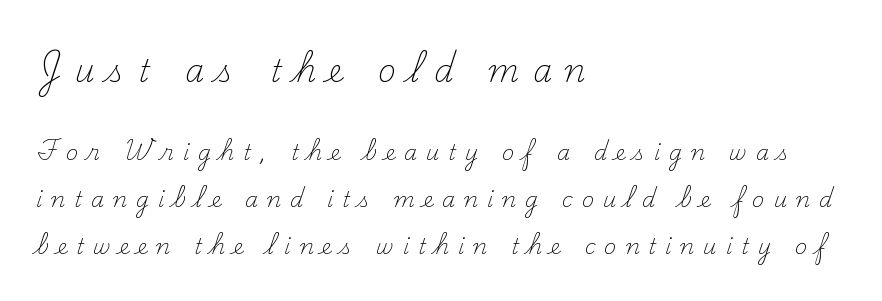
{"bold": "no", "weight": "light", "width": "normal", "stroke_contrast": "medium", "x_height": "small", "monospaced": "no", "underline": "no", "align": "left", "line_spacing": "loose", "line_spacing_ratio": 2.23, "letter_spacing": "wide", "letter_spacing_em": 0.42, "larger_block": "first", "size_ratio": 1.48, "glyph_px": 31}
